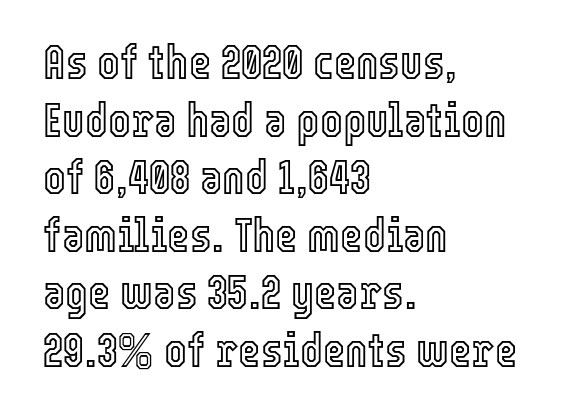
Lines of text with bare space underneath. These lines were composed using upright roman letters. Character widths vary here, with narrow letters taking less room than wide ones. The tracking reads as untouched default to a designer's eye. If you drew a ruler down the left edge, every line would touch it.
